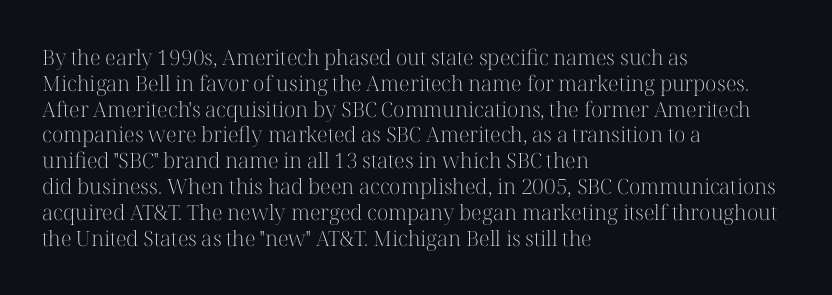
Visually the block forms a straight wall on the left and a jagged coastline on the right. This sample uses plain, unmodified letter spacing. The face looks like a standard text weight, possibly lighter. Check under the words: just untouched page. Does the lettering tilt? It doesn't — this is upright.
